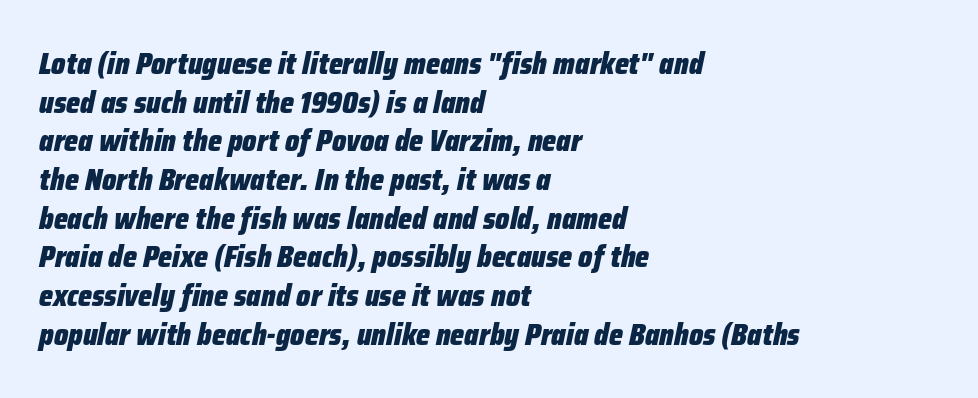
The image shows 30 px heavy, condensed type, italic (leaning right); set left-aligned, normal line spacing (1.29x), normal letter spacing, not underlined; low stroke contrast and a medium x-height.
